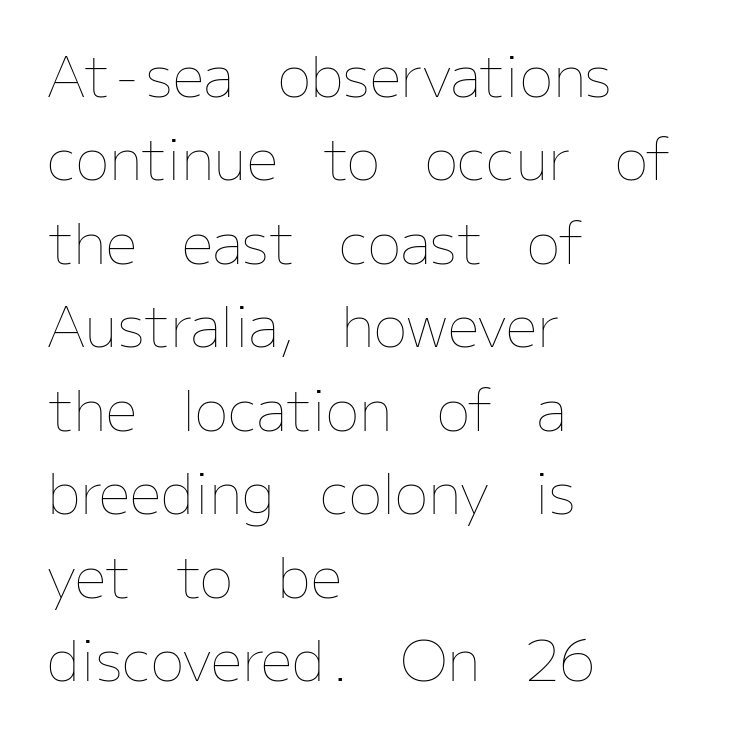
{"italic": "no", "bold": "no", "weight": "thin", "width": "normal", "stroke_contrast": "low", "x_height": "medium", "monospaced": "no", "underline": "no", "align": "left", "line_spacing": "normal", "line_spacing_ratio": 1.49, "letter_spacing": "normal", "letter_spacing_em": 0.0, "glyph_px": 56}
